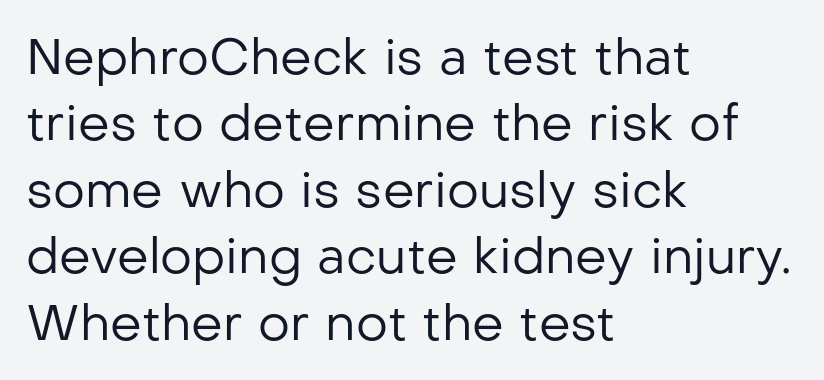
Q: Is the text bold? A: No.
Q: Is the text italic (slanted)? A: No, it is upright.
Q: Is the typeface a serif or a sans-serif typeface? A: Sans-serif.
Q: Is the text underlined? A: No.
Q: How is the paragraph aligned? A: Left-aligned.
Q: Is the spacing between letters normal or unusually wide? A: Normal.
Q: Is the spacing between lines tight, normal or loose? A: Normal.
Q: Width (condensed, normal, or wide)? A: Normal.
Q: Stroke contrast? A: Low.
Q: x-height? A: Medium.
Q: Monospaced? A: No.
